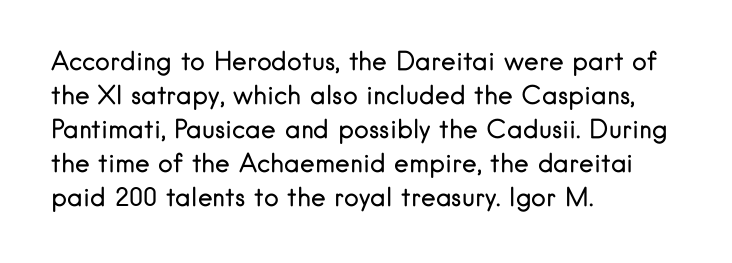
{"italic": "no", "bold": "no", "underline": "no", "align": "left", "line_spacing": "normal", "line_spacing_ratio": 1.36, "letter_spacing": "normal", "letter_spacing_em": 0.0, "glyph_px": 25}
